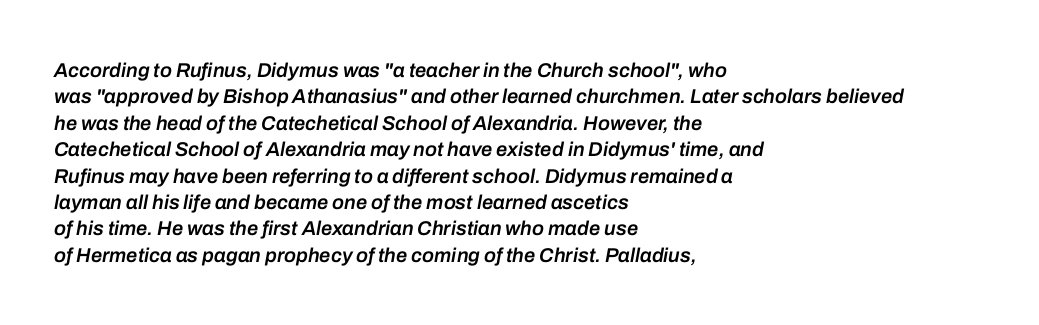
The image shows 20 px text type, italic (leaning right); set left-aligned, normal line spacing (1.32x), normal letter spacing, not underlined.
